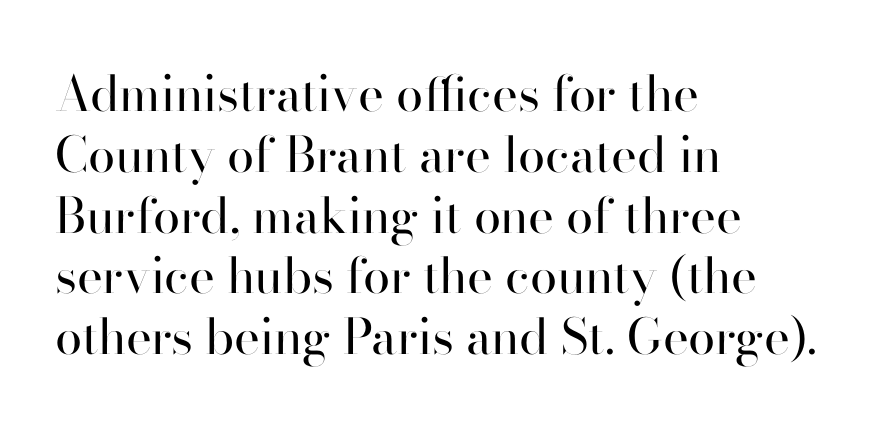
Check under the words: just untouched page. The rendering uses natural spacing where letterforms have individual widths. The compositor pushed each line to the left boundary. What kind of face is this? One without serifs — a sans. The gaps between neighbouring characters are ordinary and unremarkable. Ascenders rise straight up at ninety degrees.
